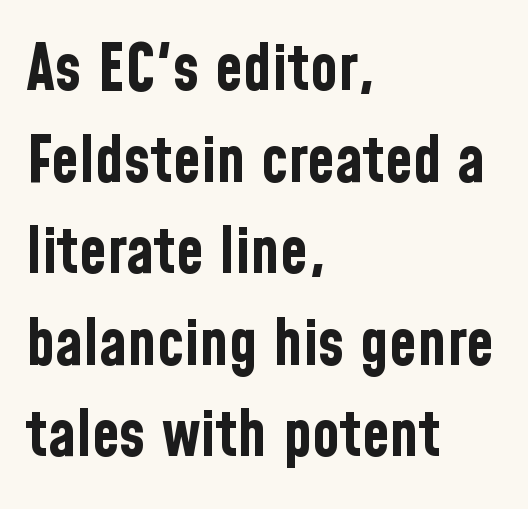
Q: Is the text bold? A: Yes.
Q: Is the text italic (slanted)? A: No, it is upright.
Q: Is the typeface a serif or a sans-serif typeface? A: Sans-serif.
Q: Is the text underlined? A: No.
Q: How is the paragraph aligned? A: Left-aligned.
Q: Is the spacing between letters normal or unusually wide? A: Normal.
Q: Is the spacing between lines tight, normal or loose? A: Normal.
Q: Width (condensed, normal, or wide)? A: Condensed.
Q: Stroke contrast? A: Low.
Q: x-height? A: Medium.
Q: Monospaced? A: No.
